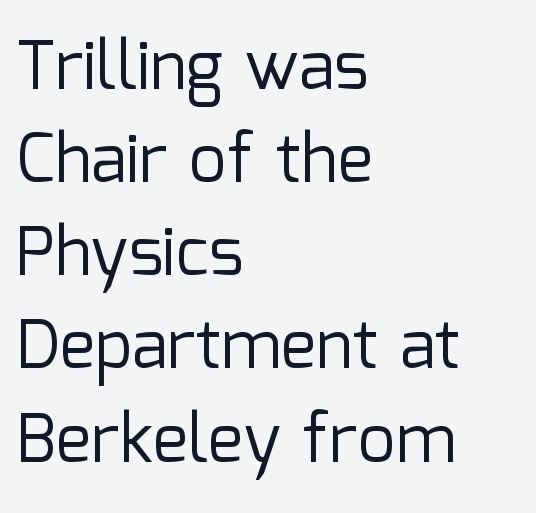
{"serif": "no", "italic": "no", "bold": "no", "weight": "regular", "width": "normal", "stroke_contrast": "low", "x_height": "medium", "monospaced": "no", "underline": "no", "align": "left", "line_spacing": "normal", "line_spacing_ratio": 1.39, "letter_spacing": "normal", "letter_spacing_em": 0.0, "glyph_px": 67}
